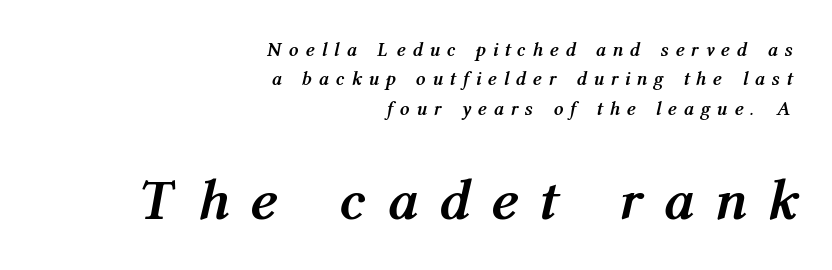
A typesetter would call this leading conventional body-copy spacing. Looks like regular typesetting: each glyph gets only the width it needs. The face used here appears at its bigger size in the lower chunk. Notice how the passage keeps a crisp vertical edge on the right only. The face used here has a pronounced slope to its letters. The line texture is sparse and dotted thanks to wide tracking.
